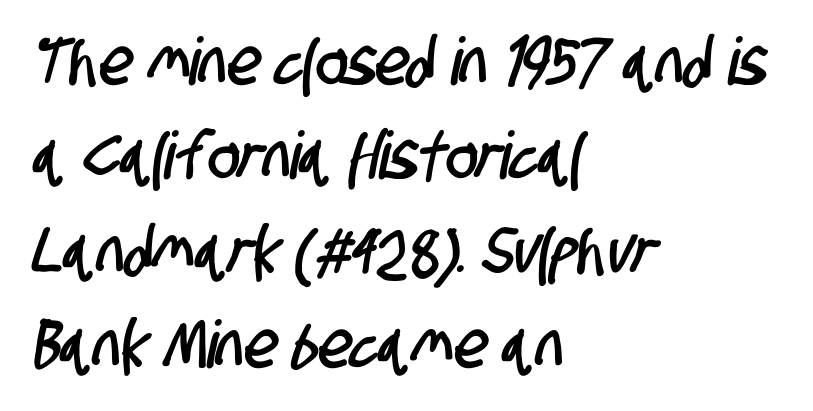
These lines are rendered in a variable-pitch font. This rendering employs a face without finishing strokes, i.e., a sans-serif. In terms of leading, this rendering sits right in the middle. A typesetter would call this zero additional tracking. Just letters on the line, the space beneath them empty.
